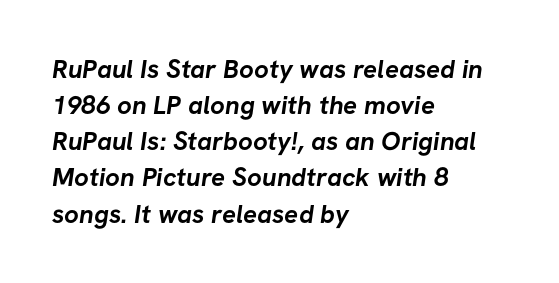
{"bold": "yes", "underline": "no", "align": "left", "line_spacing": "normal", "line_spacing_ratio": 1.39, "letter_spacing": "normal", "letter_spacing_em": 0.0, "glyph_px": 26}
